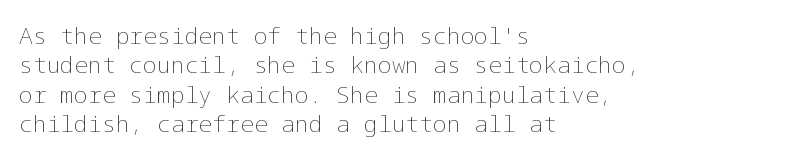
{"italic": "no", "bold": "no", "underline": "no", "align": "left", "line_spacing": "normal", "line_spacing_ratio": 1.28, "letter_spacing": "normal", "letter_spacing_em": 0.0, "glyph_px": 23}
